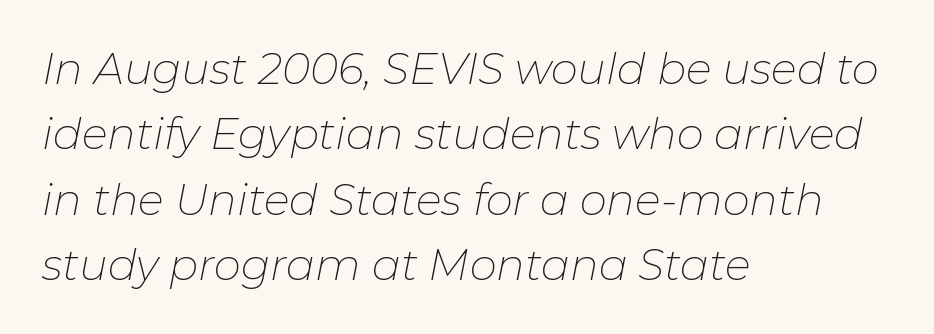
The image shows 43 px thin type, italic (leaning right); set left-aligned, normal line spacing (1.52x), normal letter spacing, not underlined; low stroke contrast and a medium x-height.
